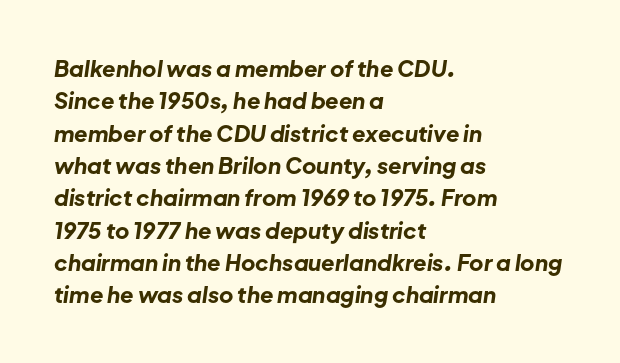
The image shows 22 px bold type, italic (leaning right); set left-aligned, normal line spacing (1.47x), normal letter spacing, not underlined.
